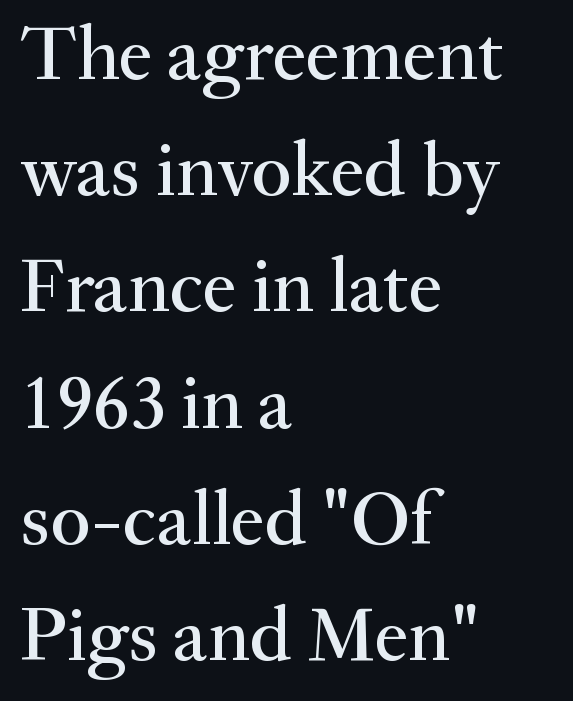
{"serif": "yes", "italic": "no", "width": "normal", "stroke_contrast": "medium", "x_height": "small", "monospaced": "no", "underline": "no", "align": "left", "line_spacing": "normal", "line_spacing_ratio": 1.49, "letter_spacing": "normal", "letter_spacing_em": 0.0, "glyph_px": 78}
